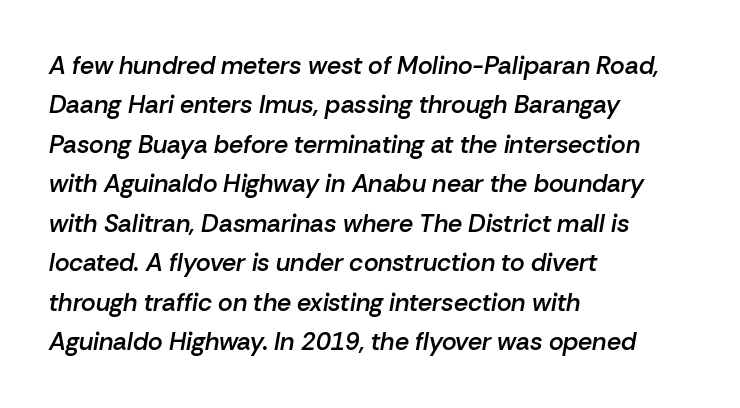
Q: Is the text bold? A: Semi-bold.
Q: Is the text italic (slanted)? A: Yes, it leans right by about 10 degrees.
Q: Is the text underlined? A: No.
Q: How is the paragraph aligned? A: Left-aligned.
Q: Is the spacing between letters normal or unusually wide? A: Normal.
Q: Is the spacing between lines tight, normal or loose? A: Normal.
